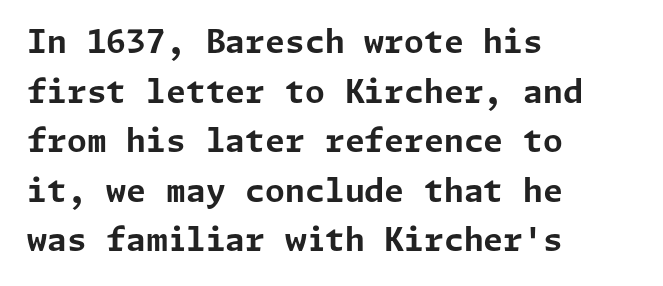
Q: Is the text bold? A: Yes.
Q: Is the text italic (slanted)? A: No, it is upright.
Q: Is the typeface a serif or a sans-serif typeface? A: Sans-serif.
Q: Is the text underlined? A: No.
Q: How is the paragraph aligned? A: Left-aligned.
Q: Is the spacing between letters normal or unusually wide? A: Normal.
Q: Is the spacing between lines tight, normal or loose? A: Normal.
Q: Width (condensed, normal, or wide)? A: Normal.
Q: Stroke contrast? A: Low.
Q: x-height? A: Medium.
